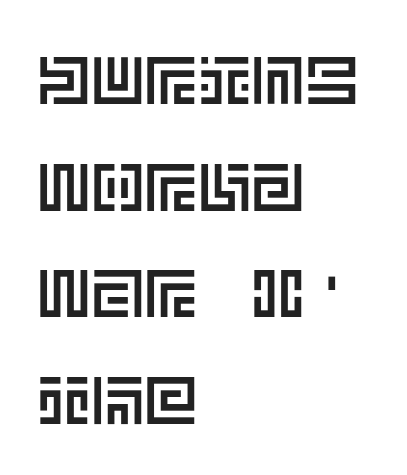
The image shows 67 px text type, upright; set left-aligned, normal line spacing (1.59x), normal letter spacing, not underlined; a large x-height.
